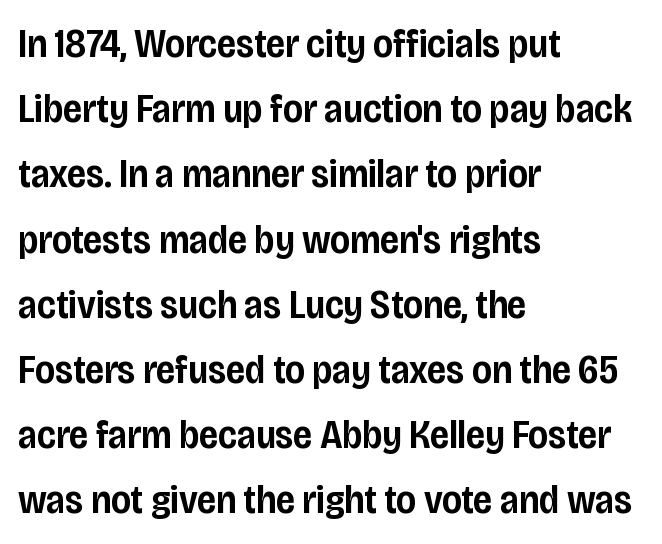
A classic flush-left, rag-right setting is used for this passage. The strokes are fattened partway — semibold, not bold. Looks like regular typesetting: each glyph gets only the width it needs. Observe the ordinary spacing: letters are neighbours, not strangers.
